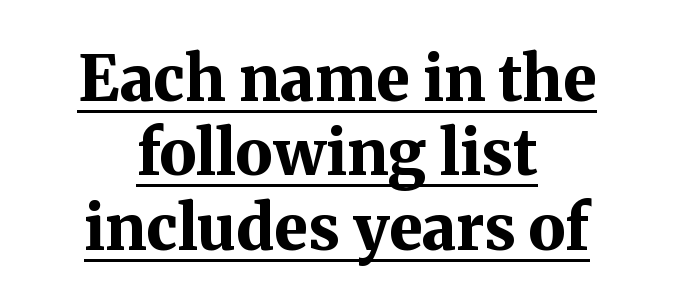
Are there feet on the stems? There are — it's a serif. The type sits square on the baseline with zero lean. Both edges are ragged and mirror each other, which tells us the setting is centered. Between one letter and the next there's only the usual sliver of space. Quick note: underline on. As a designer I'd log this as weight 700, bold.
